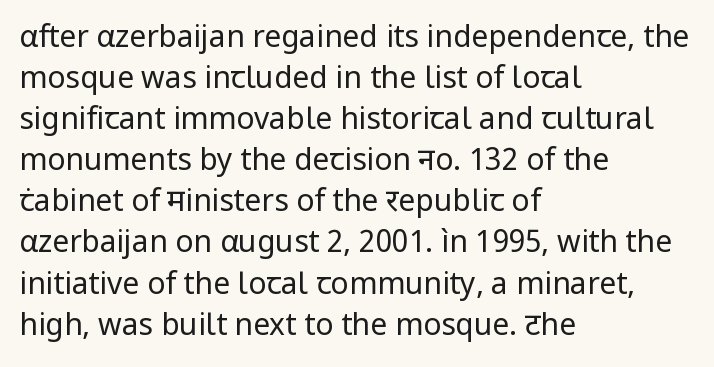
Q: Is the text bold? A: No.
Q: Is the text italic (slanted)? A: No, it is upright.
Q: Is the typeface a serif or a sans-serif typeface? A: Sans-serif.
Q: Is the text underlined? A: No.
Q: How is the paragraph aligned? A: Left-aligned.
Q: Is the spacing between letters normal or unusually wide? A: Normal.
Q: Is the spacing between lines tight, normal or loose? A: Normal.
Q: Width (condensed, normal, or wide)? A: Normal.
Q: Stroke contrast? A: Low.
Q: x-height? A: Medium.
Q: Monospaced? A: No.
